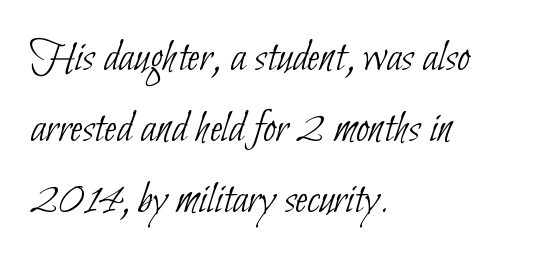
Any mark beneath the type? The region is blank. Left-aligned paragraph, ragged on the right. Look at the bottom of the vertical strokes: they stop flat, with no serifs. Vertical spacing — default. Heaviness? Minimal to ordinary, like unemphasized prose. Compared with typical body copy, the letter spacing here is the same.
